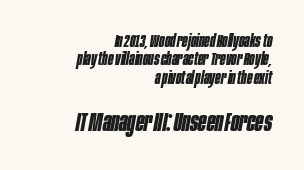
Q: Is the text bold? A: Yes.
Q: Is the text italic (slanted)? A: Yes, it leans right by about 10 degrees.
Q: Is the text underlined? A: No.
Q: How is the paragraph aligned? A: Right-aligned.
Q: Is the spacing between letters normal or unusually wide? A: Normal.
Q: Is the spacing between lines tight, normal or loose? A: Tight.
Q: Which block of text is set in a larger size, the first (top) or the second (bottom)? A: The second (bottom) one.
